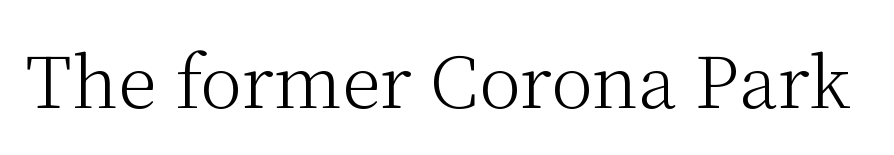
Nothing heavy about these letters — not bold at all. The letters advance in unequal steps, a hallmark of proportional type. Words appear dense and cohesive because spacing is normal. The passage shown is not underscored anywhere. The typeface chosen for these lines features serifs.
